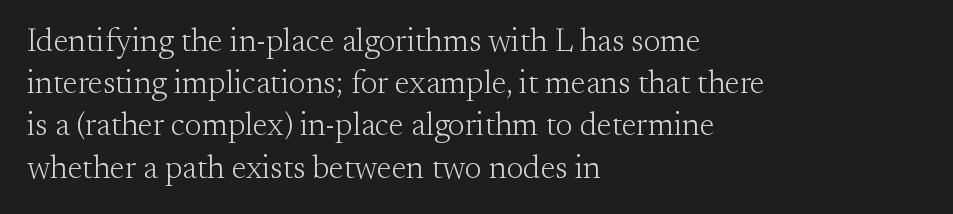
The image shows 32 px light serif type, upright; set left-aligned, normal line spacing (1.32x), normal letter spacing, not underlined; medium stroke contrast and a small x-height.
